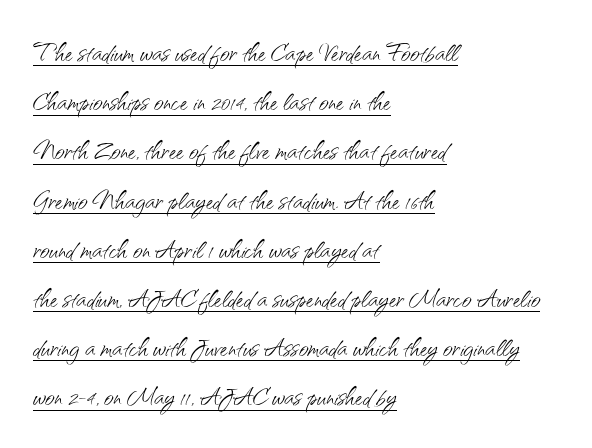
The image shows 33 px light sans-serif type; set left-aligned, normal line spacing (1.49x), normal letter spacing, underlined; medium stroke contrast and a small x-height.
